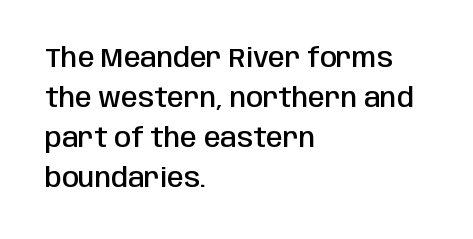
Type without underlining. The passage shown stacks its lines at a standard gap. This rendering uses left alignment, leaving the right contour irregular. Here the glyphs are tracked normally, forming tight word shapes.
